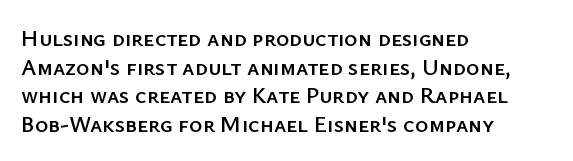
Quick note: not italic, upright. The letters sit at their default tracking, neither squeezed nor spread. The space between consecutive lines is moderate. This sample is left-justified, so line endings fall wherever the words run out. The string is rendered with underlining switched off.
